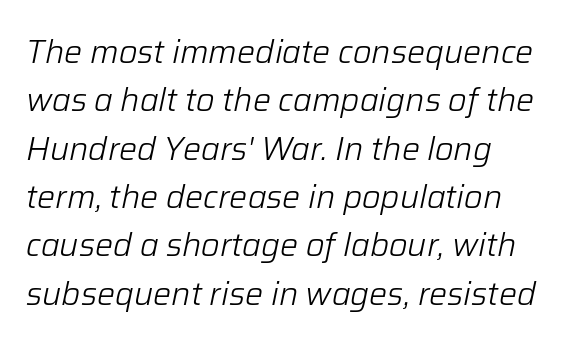
The image shows 32 px light type, italic (leaning right); set left-aligned, normal line spacing (1.51x), normal letter spacing, not underlined; low stroke contrast and a medium x-height.
